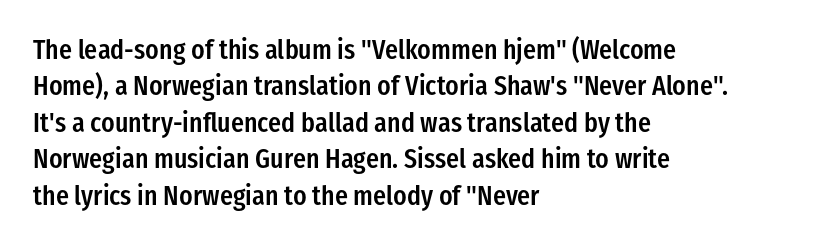
The image shows 27 px text type, upright; set left-aligned, normal line spacing (1.35x), normal letter spacing, not underlined.
